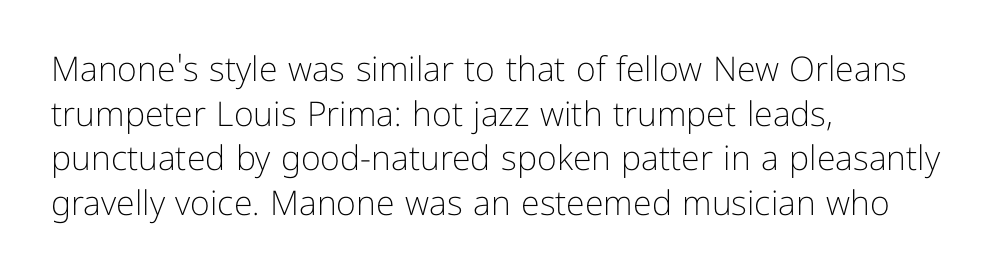
Q: Is the text bold? A: No.
Q: Is the text italic (slanted)? A: No, it is upright.
Q: Is the typeface a serif or a sans-serif typeface? A: Sans-serif.
Q: Is the text underlined? A: No.
Q: How is the paragraph aligned? A: Left-aligned.
Q: Is the spacing between letters normal or unusually wide? A: Normal.
Q: Is the spacing between lines tight, normal or loose? A: Normal.
Q: Width (condensed, normal, or wide)? A: Normal.
Q: Stroke contrast? A: Low.
Q: x-height? A: Medium.
Q: Monospaced? A: No.
